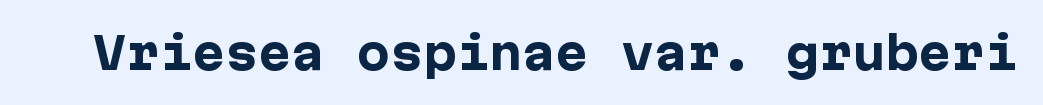
Q: Is the text bold? A: Yes.
Q: Is the text italic (slanted)? A: No, it is upright.
Q: Is the typeface a serif or a sans-serif typeface? A: Sans-serif.
Q: Is the text underlined? A: No.
Q: Is the spacing between letters normal or unusually wide? A: Normal.
Q: Width (condensed, normal, or wide)? A: Normal.
Q: Stroke contrast? A: Low.
Q: x-height? A: Medium.
